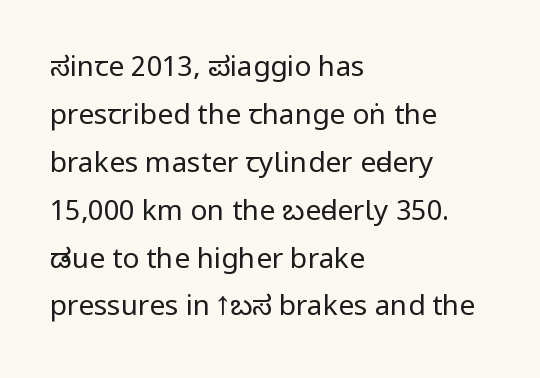
{"serif": "no", "italic": "no", "bold": "no", "weight": "regular", "width": "condensed", "stroke_contrast": "low", "x_height": "large", "monospaced": "no", "underline": "no", "align": "left", "line_spacing_ratio": 1.71, "letter_spacing": "normal", "letter_spacing_em": 0.0, "glyph_px": 28}
